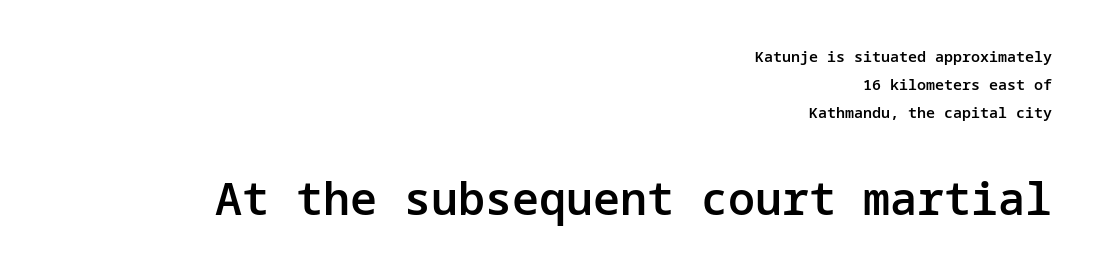
{"serif": "no", "italic": "no", "bold": "semi", "weight": "semibold", "width": "normal", "stroke_contrast": "low", "x_height": "medium", "underline": "no", "align": "right", "line_spacing_ratio": 1.88, "letter_spacing": "normal", "letter_spacing_em": 0.0, "larger_block": "second", "size_ratio": 3.0, "glyph_px": 45}
